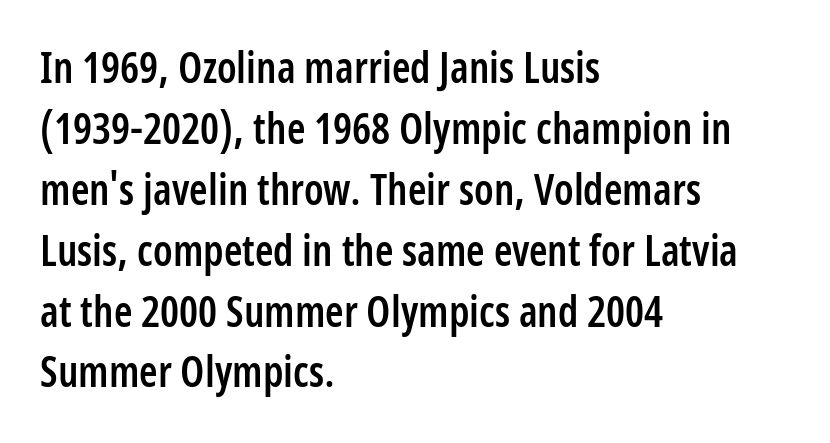
Q: Is the text bold? A: Semi-bold.
Q: Is the text italic (slanted)? A: No, it is upright.
Q: Is the typeface a serif or a sans-serif typeface? A: Sans-serif.
Q: Is the text underlined? A: No.
Q: How is the paragraph aligned? A: Left-aligned.
Q: Is the spacing between letters normal or unusually wide? A: Normal.
Q: Is the spacing between lines tight, normal or loose? A: Normal.
Q: Width (condensed, normal, or wide)? A: Condensed.
Q: Stroke contrast? A: Low.
Q: x-height? A: Medium.
Q: Monospaced? A: No.
